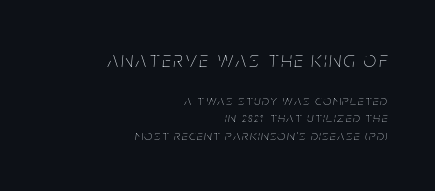
Posture: slanted. Think standard paragraph weight, or any step lighter than that. If you drew a ruler down the right edge, every line would touch it. Of the two passages, the one on top uses the larger point size. No word sits above an underline.
